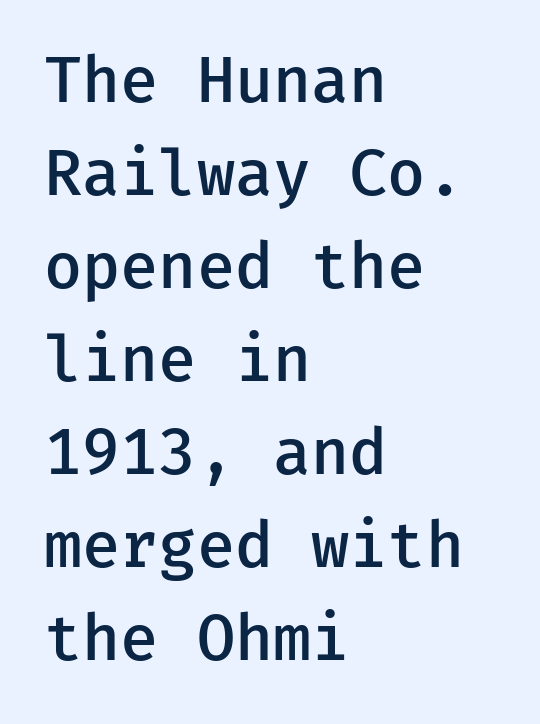
Q: Is the text bold? A: Semi-bold.
Q: Is the text italic (slanted)? A: No, it is upright.
Q: Is the typeface a serif or a sans-serif typeface? A: Sans-serif.
Q: Is the text underlined? A: No.
Q: How is the paragraph aligned? A: Left-aligned.
Q: Is the spacing between letters normal or unusually wide? A: Normal.
Q: Is the spacing between lines tight, normal or loose? A: Normal.
Q: Width (condensed, normal, or wide)? A: Normal.
Q: Stroke contrast? A: Low.
Q: x-height? A: Medium.
Q: Monospaced? A: Yes.
